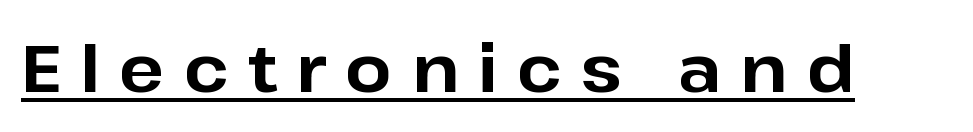
Q: Is the text bold? A: Yes.
Q: Is the text italic (slanted)? A: No, it is upright.
Q: Is the typeface a serif or a sans-serif typeface? A: Sans-serif.
Q: Is the text underlined? A: Yes.
Q: Is the spacing between letters normal or unusually wide? A: Unusually wide.
Q: Width (condensed, normal, or wide)? A: Normal.
Q: Stroke contrast? A: Low.
Q: x-height? A: Medium.
Q: Monospaced? A: No.
